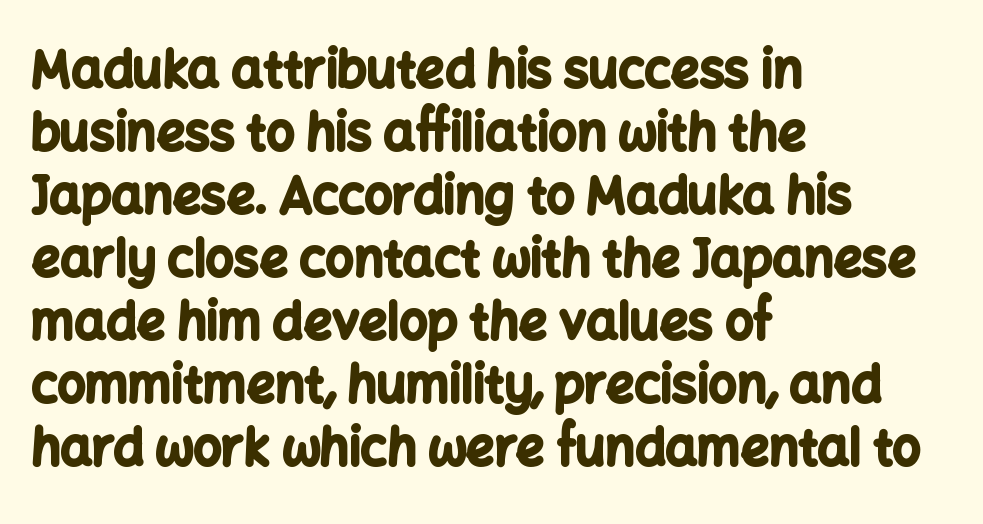
Q: Is the text bold? A: Yes.
Q: Is the text italic (slanted)? A: No, it is upright.
Q: Is the typeface a serif or a sans-serif typeface? A: Sans-serif.
Q: Is the text underlined? A: No.
Q: How is the paragraph aligned? A: Left-aligned.
Q: Is the spacing between letters normal or unusually wide? A: Normal.
Q: Is the spacing between lines tight, normal or loose? A: Normal.
Q: Width (condensed, normal, or wide)? A: Normal.
Q: Stroke contrast? A: Low.
Q: x-height? A: Medium.
Q: Monospaced? A: No.
